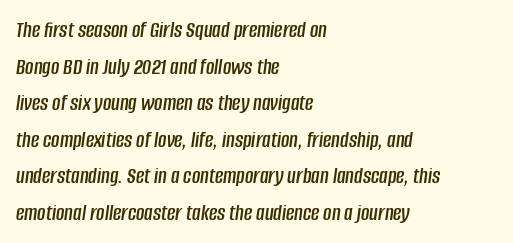
The image shows 23 px text type, italic (leaning right); set left-aligned, normal line spacing (1.59x), normal letter spacing, not underlined.
